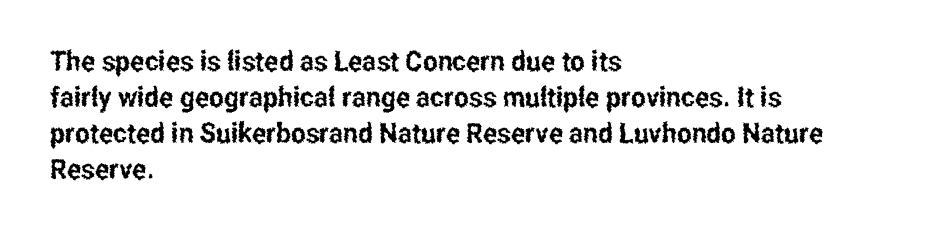
{"serif": "no", "italic": "no", "width": "condensed", "stroke_contrast": "low", "x_height": "medium", "monospaced": "no", "underline": "no", "align": "left", "line_spacing": "normal", "line_spacing_ratio": 1.29, "letter_spacing": "normal", "letter_spacing_em": 0.0, "glyph_px": 28}
